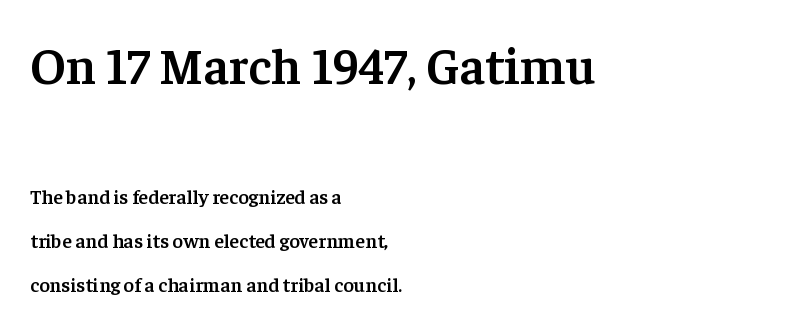
The image shows 51 px semibold serif type, upright; set left-aligned, loose line spacing (2.2x), normal letter spacing, not underlined; the first (top) block is 2.55x larger; low stroke contrast and a medium x-height.
